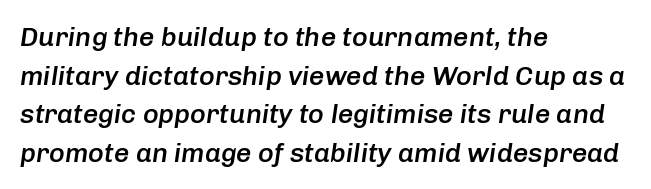
The image shows 27 px text type, italic (leaning right); set left-aligned, normal line spacing (1.43x), normal letter spacing, not underlined.
